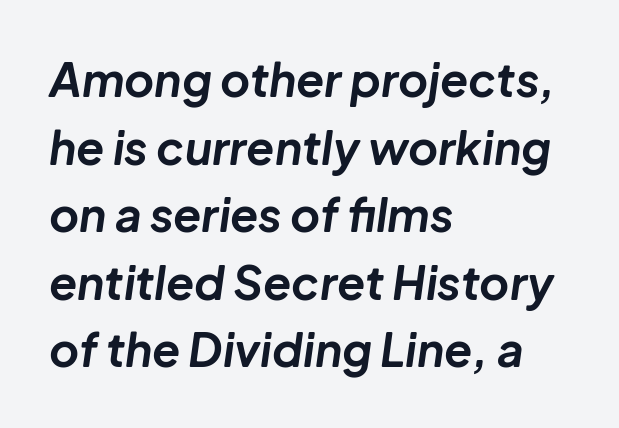
Observe the lean: these are italic letterforms. Here the designer chose a conventional face with non-uniform glyph widths. The foot of each line stays bare and open. Honestly, the letter spacing is just normal — you wouldn't notice it. The passage shown stacks its lines at a standard gap.
